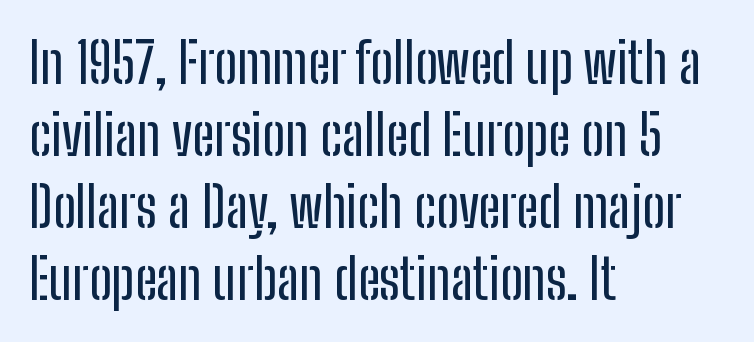
Q: Is the text italic (slanted)? A: No, it is upright.
Q: Is the typeface a serif or a sans-serif typeface? A: Sans-serif.
Q: Is the text underlined? A: No.
Q: How is the paragraph aligned? A: Left-aligned.
Q: Is the spacing between letters normal or unusually wide? A: Normal.
Q: Is the spacing between lines tight, normal or loose? A: Normal.
Q: Width (condensed, normal, or wide)? A: Condensed.
Q: Stroke contrast? A: Low.
Q: x-height? A: Medium.
Q: Monospaced? A: No.
